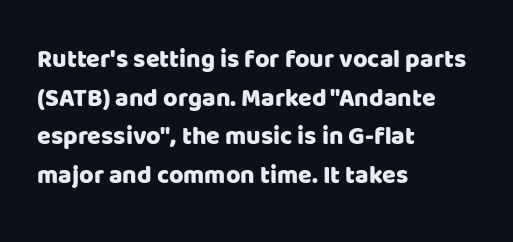
Q: Is the text italic (slanted)? A: No, it is upright.
Q: Is the text underlined? A: No.
Q: How is the paragraph aligned? A: Left-aligned.
Q: Is the spacing between letters normal or unusually wide? A: Normal.
Q: Is the spacing between lines tight, normal or loose? A: Normal.
